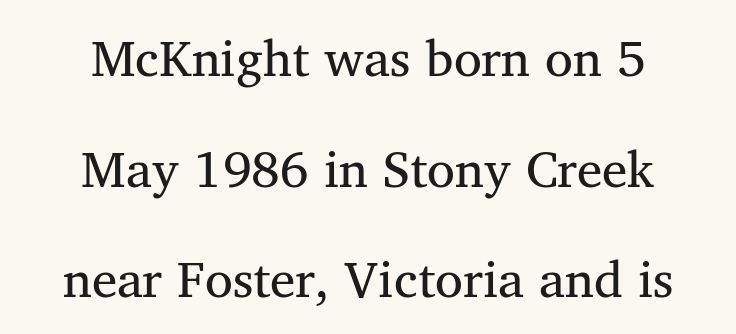
What stands out about the letter spacing? Nothing — it is the standard amount. A typesetter would call this proportional, since set widths differ per character. This sample uses a serif face. Baseline-to-baseline distance is far greater than the letter height. Casual observation: everything's sitting right in the middle.
